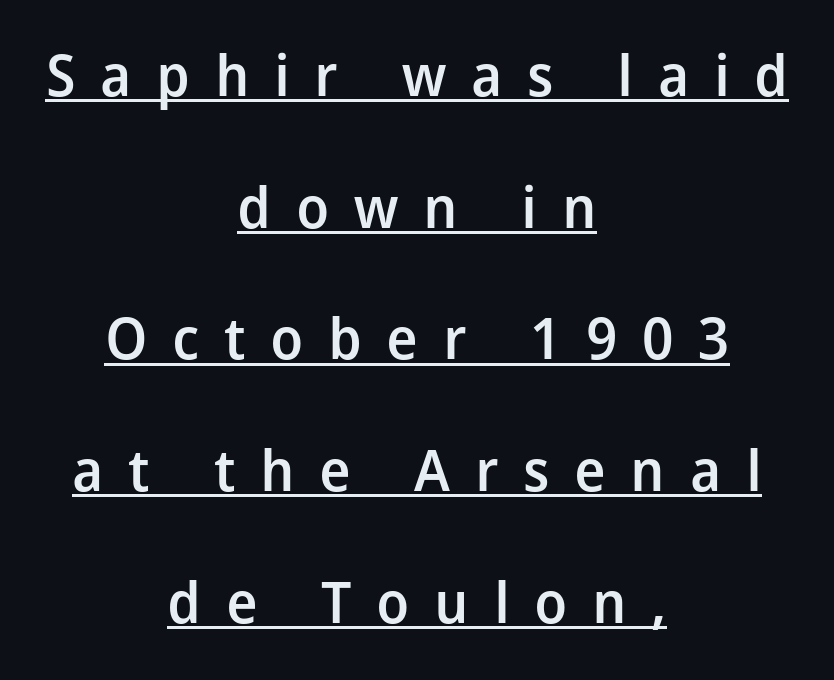
Q: Is the text bold? A: Semi-bold.
Q: Is the text italic (slanted)? A: No, it is upright.
Q: Is the typeface a serif or a sans-serif typeface? A: Sans-serif.
Q: Is the text underlined? A: Yes.
Q: How is the paragraph aligned? A: Centered.
Q: Is the spacing between letters normal or unusually wide? A: Unusually wide.
Q: Is the spacing between lines tight, normal or loose? A: Loose.
Q: Width (condensed, normal, or wide)? A: Normal.
Q: Stroke contrast? A: Low.
Q: x-height? A: Medium.
Q: Monospaced? A: No.
